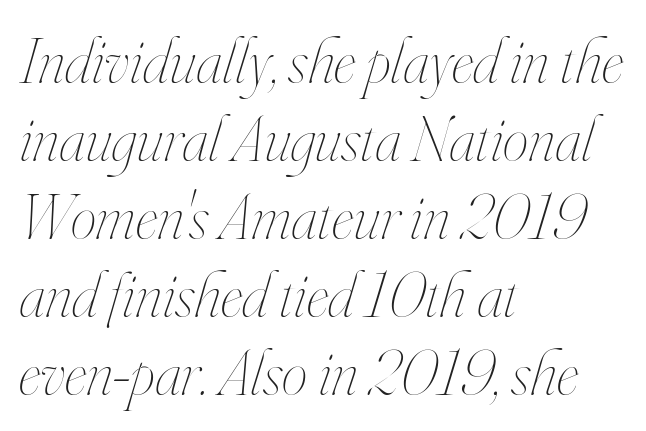
The image shows 65 px thin, condensed type, italic (leaning right); set left-aligned, line spacing 1.2x, normal letter spacing, not underlined; high stroke contrast and a small x-height.
